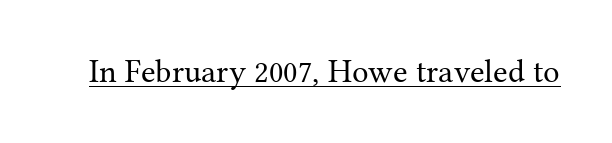
{"serif": "yes", "italic": "no", "bold": "no", "weight": "regular", "width": "normal", "stroke_contrast": "medium", "x_height": "medium", "monospaced": "no", "underline": "yes", "letter_spacing": "normal", "letter_spacing_em": 0.0, "glyph_px": 33}
